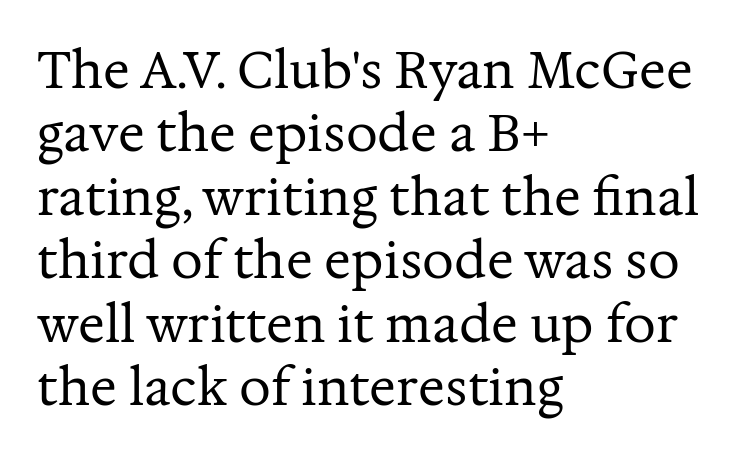
The image shows 50 px regular-weight serif type, upright; set left-aligned, normal line spacing (1.27x), normal letter spacing, not underlined; medium stroke contrast and a medium x-height.
